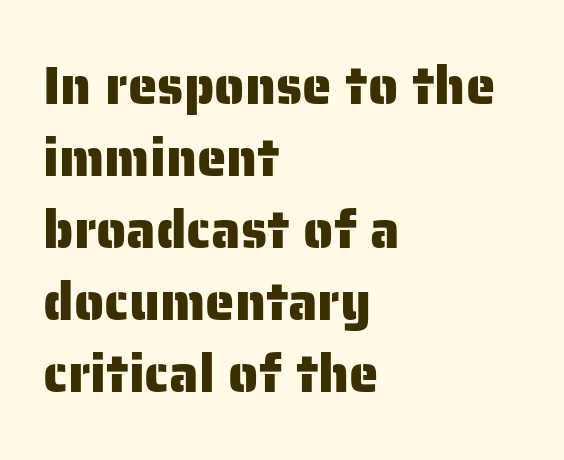
Q: Is the text italic (slanted)? A: No, it is upright.
Q: Is the typeface a serif or a sans-serif typeface? A: Sans-serif.
Q: Is the text underlined? A: No.
Q: How is the paragraph aligned? A: Left-aligned.
Q: Is the spacing between letters normal or unusually wide? A: Normal.
Q: Is the spacing between lines tight, normal or loose? A: Normal.
Q: Width (condensed, normal, or wide)? A: Normal.
Q: Stroke contrast? A: Low.
Q: x-height? A: Medium.
Q: Monospaced? A: No.
